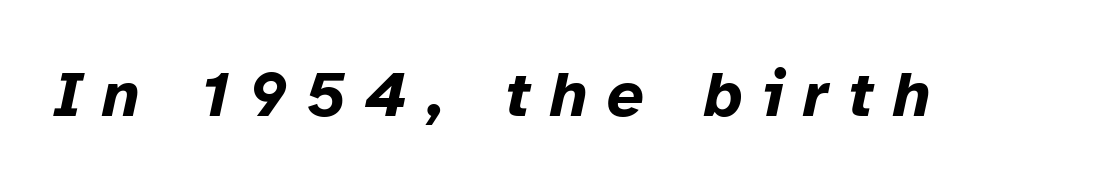
{"italic": "yes", "lean": "right", "slant_degrees": 12, "bold": "yes", "weight": "bold", "width": "normal", "stroke_contrast": "low", "x_height": "medium", "monospaced": "no", "underline": "no", "letter_spacing": "wide", "letter_spacing_em": 0.3, "glyph_px": 65}
